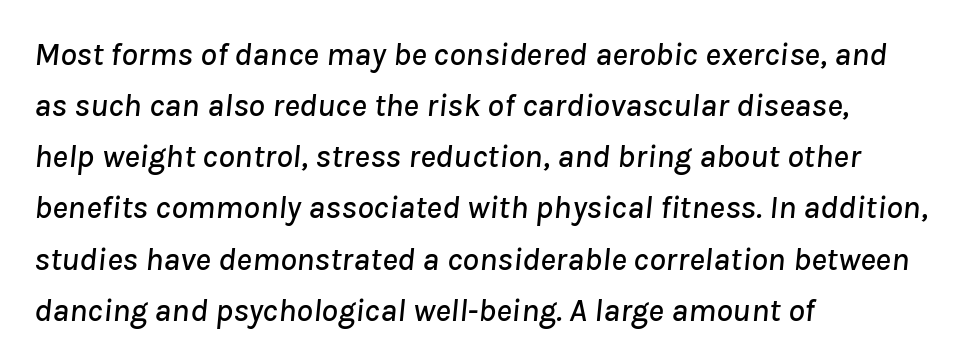
In terms of leading, this rendering sits right in the middle. Every row of glyphs begins at an identical x-position on the left. The letters are slanted; this is an italic face. Descender tails drop into unmarked territory. Standard letterfit; no display-style spreading of the glyphs. Note the varied advance widths — an 'i' is clearly narrower than an 'm'.
